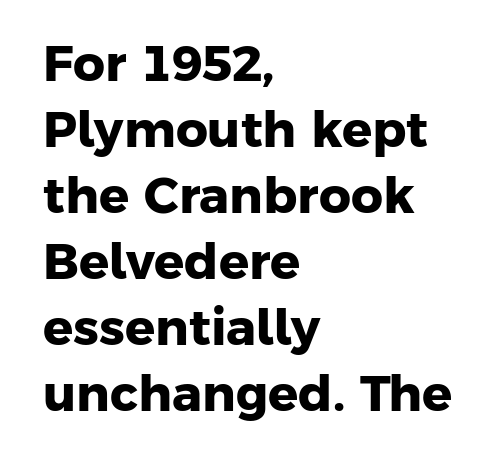
{"serif": "no", "bold": "yes", "weight": "heavy", "width": "normal", "stroke_contrast": "low", "x_height": "medium", "monospaced": "no", "underline": "no", "align": "left", "line_spacing": "normal", "line_spacing_ratio": 1.32, "letter_spacing": "normal", "letter_spacing_em": 0.0, "glyph_px": 50}
